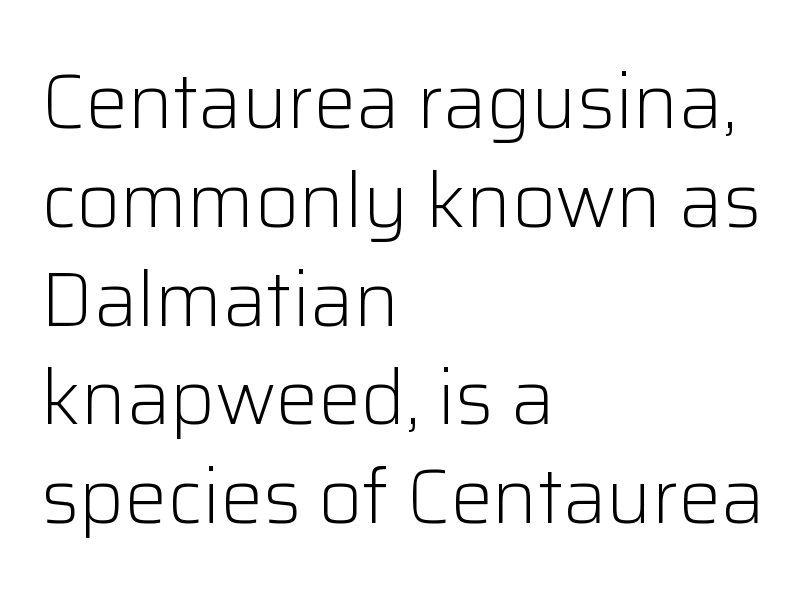
The image shows 76 px light sans-serif type, upright; set left-aligned, normal line spacing (1.3x), normal letter spacing, not underlined; low stroke contrast and a medium x-height.
